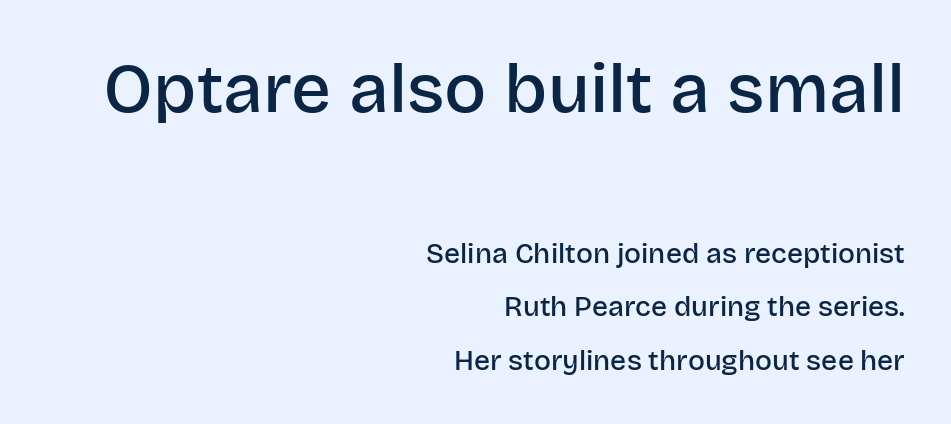
The image shows 70 px semibold sans-serif type, upright; set right-aligned, loose line spacing (1.91x), normal letter spacing, not underlined; the first (top) block is 2.5x larger; low stroke contrast and a large x-height.
